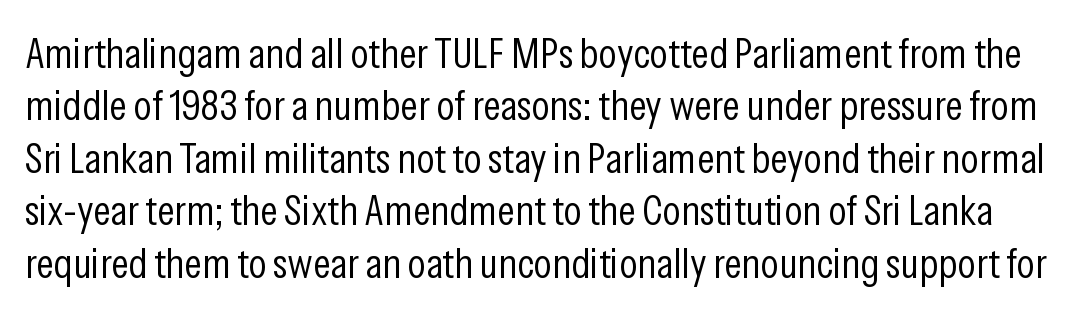
The image shows 43 px light, condensed sans-serif type, upright; set line spacing 1.22x, normal letter spacing, not underlined; low stroke contrast and a medium x-height.
